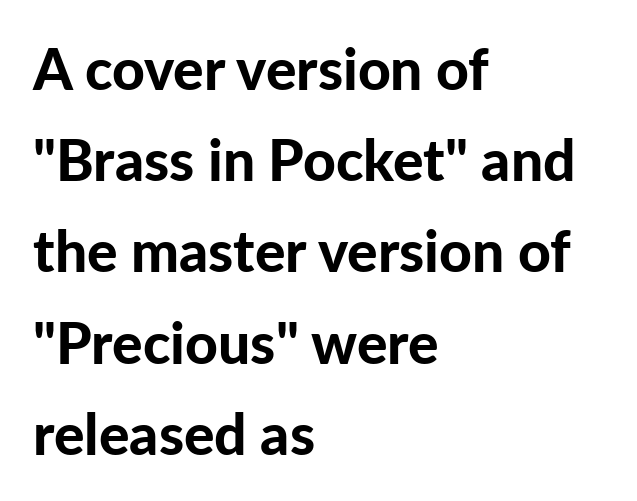
Q: Is the text bold? A: Yes.
Q: Is the text italic (slanted)? A: No, it is upright.
Q: Is the typeface a serif or a sans-serif typeface? A: Sans-serif.
Q: Is the text underlined? A: No.
Q: How is the paragraph aligned? A: Left-aligned.
Q: Is the spacing between letters normal or unusually wide? A: Normal.
Q: Is the spacing between lines tight, normal or loose? A: Normal.
Q: Width (condensed, normal, or wide)? A: Normal.
Q: Stroke contrast? A: Low.
Q: x-height? A: Medium.
Q: Monospaced? A: No.
